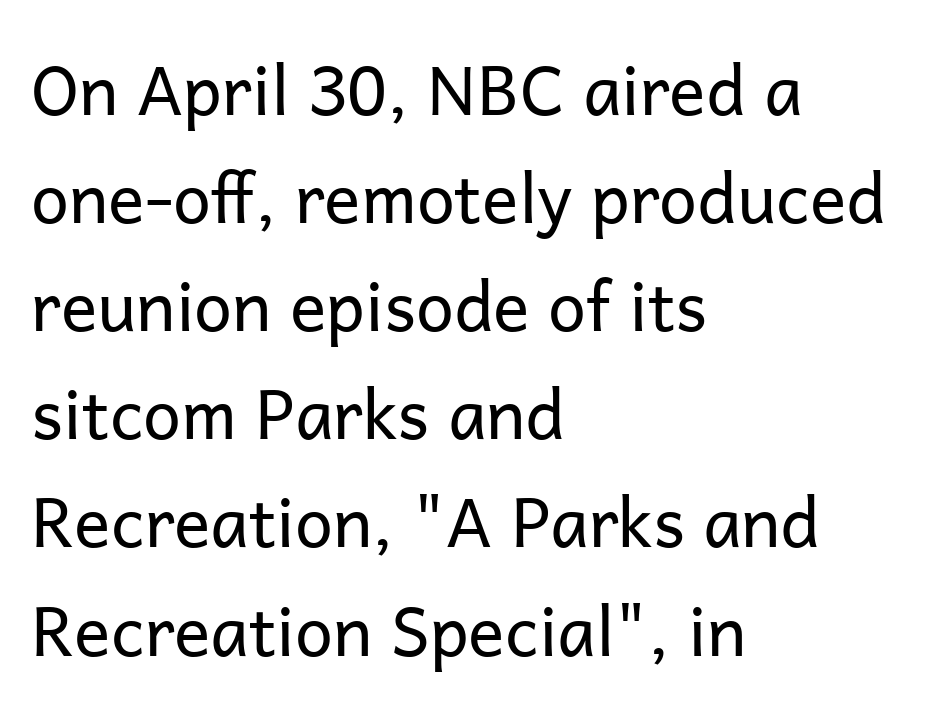
The image shows 68 px regular-weight sans-serif type, upright; set left-aligned, normal line spacing (1.59x), normal letter spacing, not underlined; low stroke contrast and a medium x-height.
